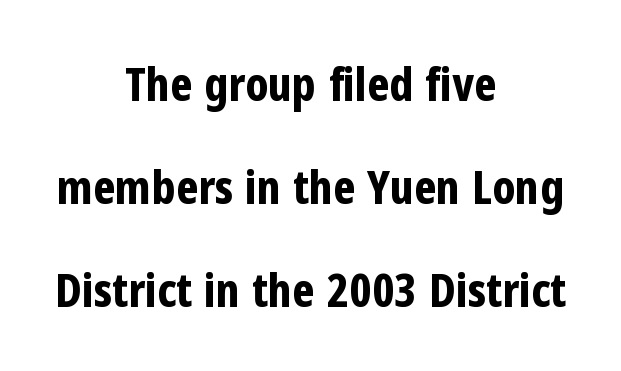
{"serif": "no", "italic": "no", "bold": "yes", "weight": "bold", "width": "condensed", "stroke_contrast": "low", "x_height": "medium", "monospaced": "no", "underline": "no", "align": "center", "line_spacing": "loose", "line_spacing_ratio": 2.19, "letter_spacing": "normal", "letter_spacing_em": 0.0, "glyph_px": 47}
